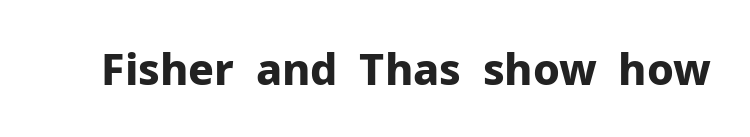
I'd call this a sans setting — the letters go barefoot. It's the straight-up-and-down kind of type. This rendering leaves character spacing at its baseline value. The face used here is proportionally spaced, like ordinary book or web type. Heft: maximum for text — a bold. Clear beneath every line of the passage.
